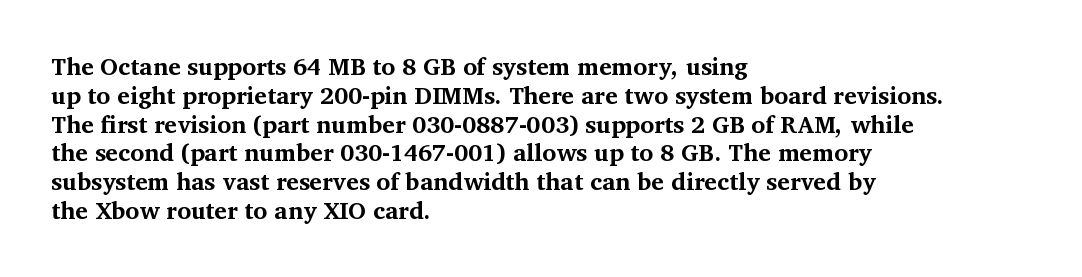
The image shows 24 px bold type, upright; set left-aligned, line spacing 1.2x, normal letter spacing, not underlined.
